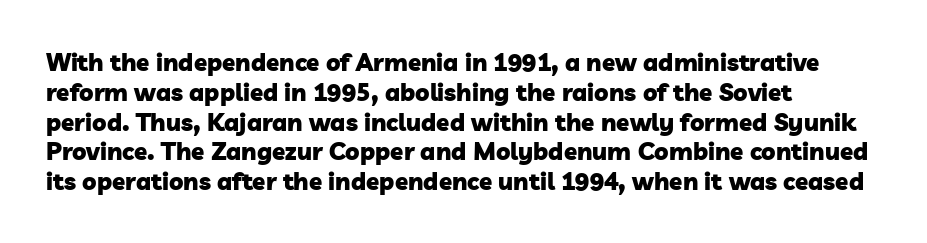
The image shows 24 px bold type; set left-aligned, line spacing 1.24x, normal letter spacing, not underlined.
